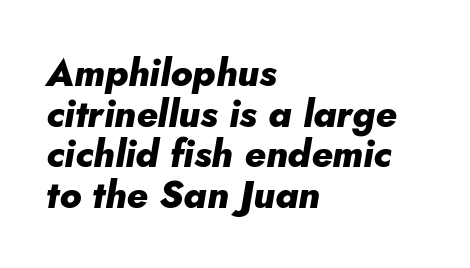
{"italic": "yes", "lean": "right", "slant_degrees": 10, "bold": "yes", "weight": "heavy", "width": "normal", "stroke_contrast": "low", "x_height": "small", "monospaced": "no", "underline": "no", "align": "left", "line_spacing": "tight", "line_spacing_ratio": 1.07, "letter_spacing": "normal", "letter_spacing_em": 0.0, "glyph_px": 38}
